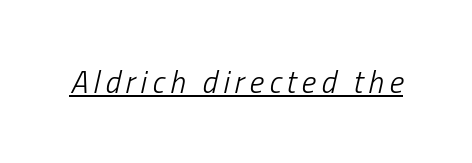
The image shows 31 px light, condensed type, italic (leaning right); set underlined; low stroke contrast and a medium x-height.
